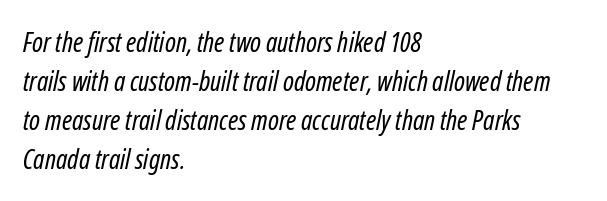
{"italic": "yes", "lean": "right", "slant_degrees": 12, "bold": "no", "underline": "no", "align": "left", "line_spacing": "normal", "line_spacing_ratio": 1.45, "letter_spacing": "normal", "letter_spacing_em": 0.0, "glyph_px": 27}
